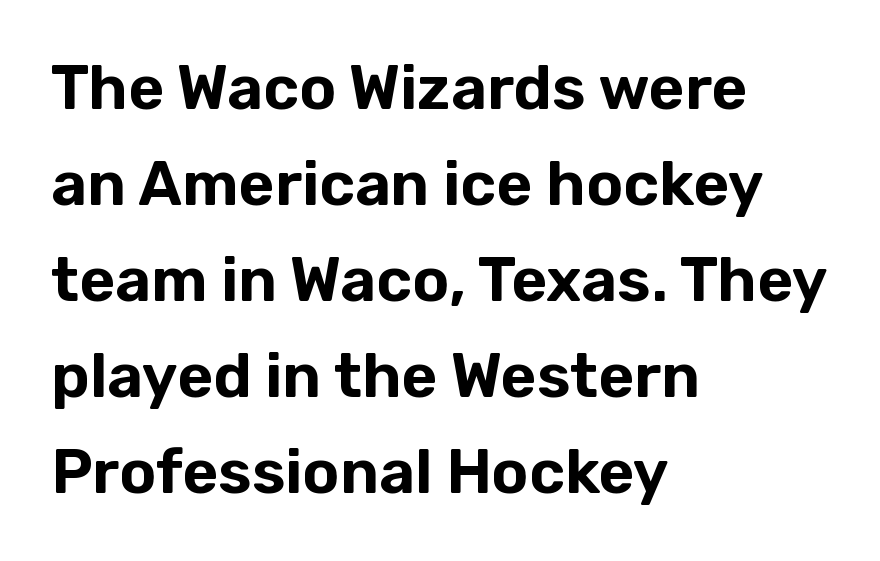
Interline gaps are of average width in this sample. The designer went with a sans here, leaving each stem footless. Underlining? Definitely not there. The font's upright variant was chosen for this text.
